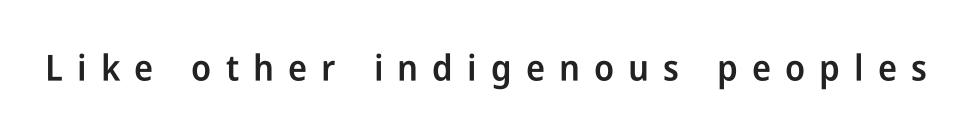
{"serif": "no", "italic": "no", "bold": "semi", "weight": "semibold", "width": "condensed", "stroke_contrast": "low", "x_height": "medium", "monospaced": "no", "underline": "no", "letter_spacing": "wide", "letter_spacing_em": 0.39, "glyph_px": 36}
